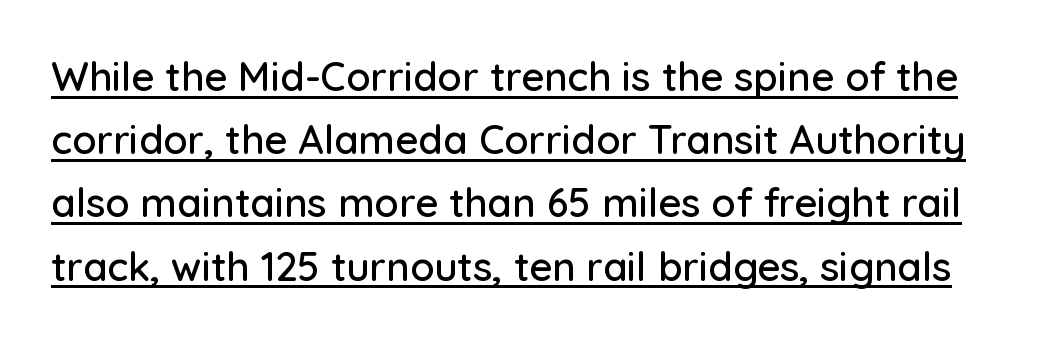
Underline: present. Think of a printed novel: that variable character pitch is what you see here. Every stem runs plumb, perpendicular to the baseline. You can tell from the bare stems that sans-serif type was used. Glyph-to-glyph distance matches everyday printed text. Horizontal bands of white between lines are of average thickness.
